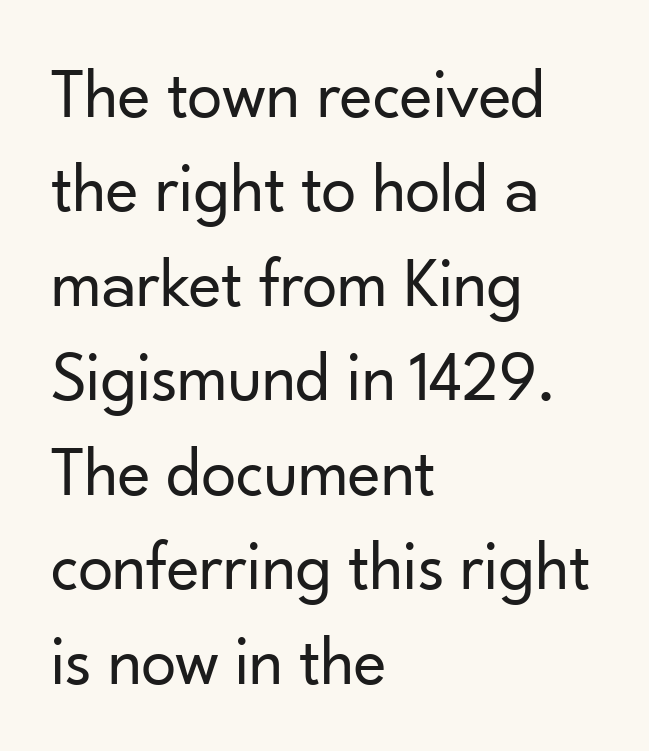
Descender tails drop into unmarked territory. Spacing verdict: proportional, widths tailored to each character. This is sans-serif lettering, the kind often seen on screens and signage. Tracking value appears to be zero — textbook default spacing. The typography opts for an upright posture over an oblique one.
